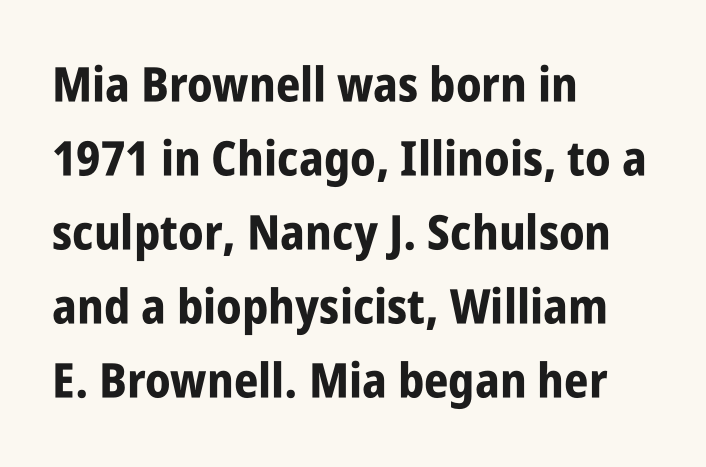
Q: Is the text bold? A: Yes.
Q: Is the text italic (slanted)? A: No, it is upright.
Q: Is the typeface a serif or a sans-serif typeface? A: Sans-serif.
Q: Is the text underlined? A: No.
Q: How is the paragraph aligned? A: Left-aligned.
Q: Is the spacing between letters normal or unusually wide? A: Normal.
Q: Is the spacing between lines tight, normal or loose? A: Normal.
Q: Width (condensed, normal, or wide)? A: Condensed.
Q: Stroke contrast? A: Low.
Q: x-height? A: Large.
Q: Monospaced? A: No.
